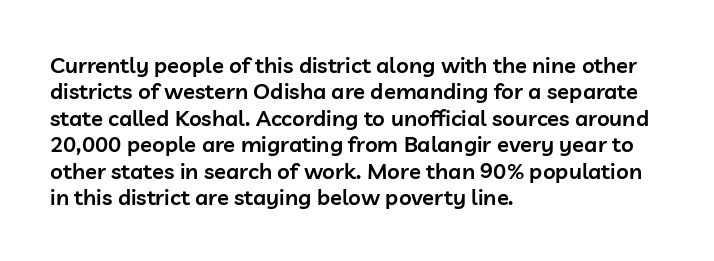
{"italic": "no", "bold": "semi", "underline": "no", "align": "left", "line_spacing_ratio": 1.2, "letter_spacing": "normal", "letter_spacing_em": 0.0, "glyph_px": 22}
